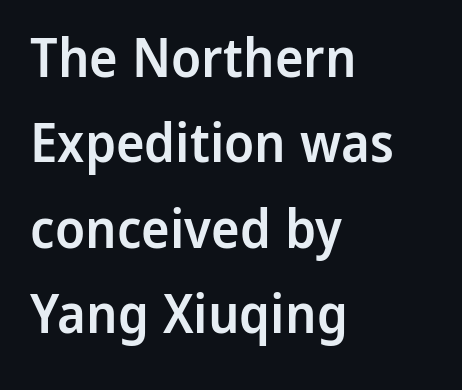
The image shows 54 px semibold sans-serif type, upright; set left-aligned, normal line spacing (1.58x), normal letter spacing, not underlined; low stroke contrast and a medium x-height.
